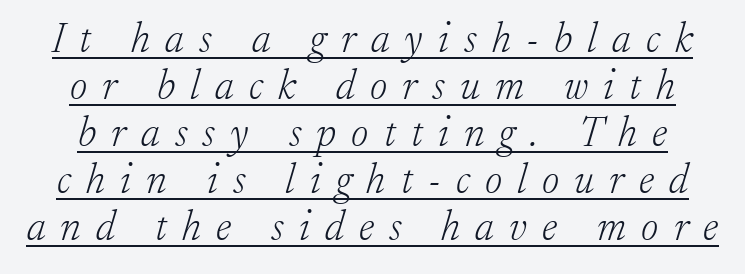
Students, observe: this is what under-led, compact text looks like. Is the letter spacing exaggerated? Yes — the characters are pushed far apart. Think of a printed novel: that variable character pitch is what you see here. Does a line run under the words? Yes, clearly. This reads as an unemphasized weight, regular at the heaviest.
